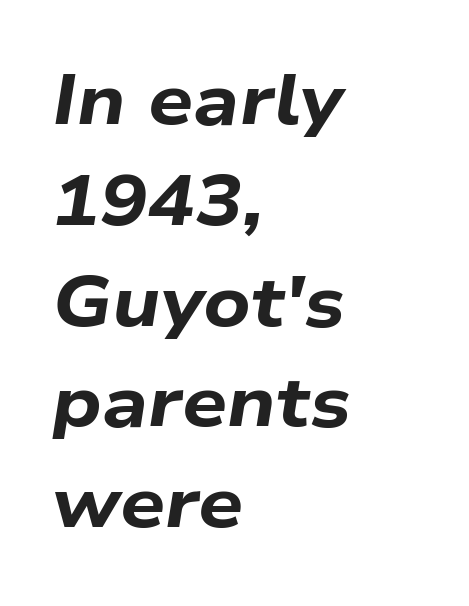
The image shows 71 px bold, wide type, italic (leaning right); set left-aligned, normal line spacing (1.42x), normal letter spacing, not underlined; low stroke contrast and a medium x-height.
